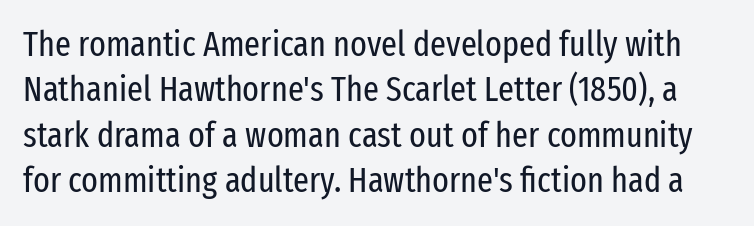
Q: Is the text bold? A: No.
Q: Is the text italic (slanted)? A: No, it is upright.
Q: Is the typeface a serif or a sans-serif typeface? A: Sans-serif.
Q: Is the text underlined? A: No.
Q: Is the spacing between letters normal or unusually wide? A: Normal.
Q: Is the spacing between lines tight, normal or loose? A: Normal.
Q: Width (condensed, normal, or wide)? A: Condensed.
Q: Stroke contrast? A: Low.
Q: x-height? A: Medium.
Q: Monospaced? A: No.
